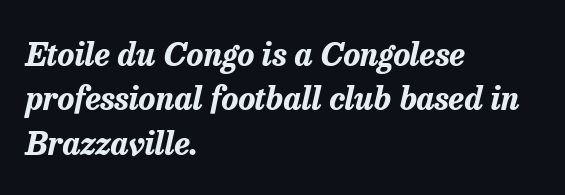
{"italic": "yes", "lean": "right", "slant_degrees": 13, "bold": "yes", "weight": "bold", "width": "normal", "stroke_contrast": "low", "x_height": "medium", "monospaced": "no", "underline": "no", "align": "left", "line_spacing": "normal", "line_spacing_ratio": 1.39, "letter_spacing": "normal", "letter_spacing_em": 0.0, "glyph_px": 32}
